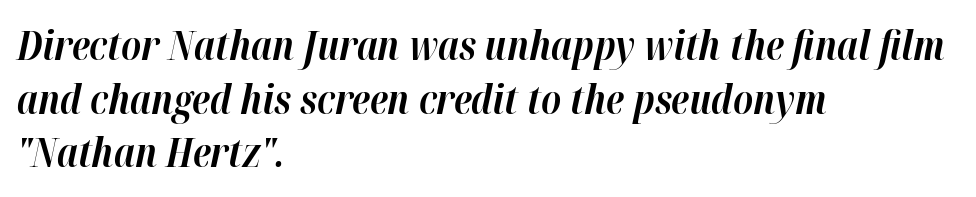
The image shows 40 px bold type, italic (leaning right); set left-aligned, normal line spacing (1.34x), normal letter spacing, not underlined; high stroke contrast and a medium x-height.
